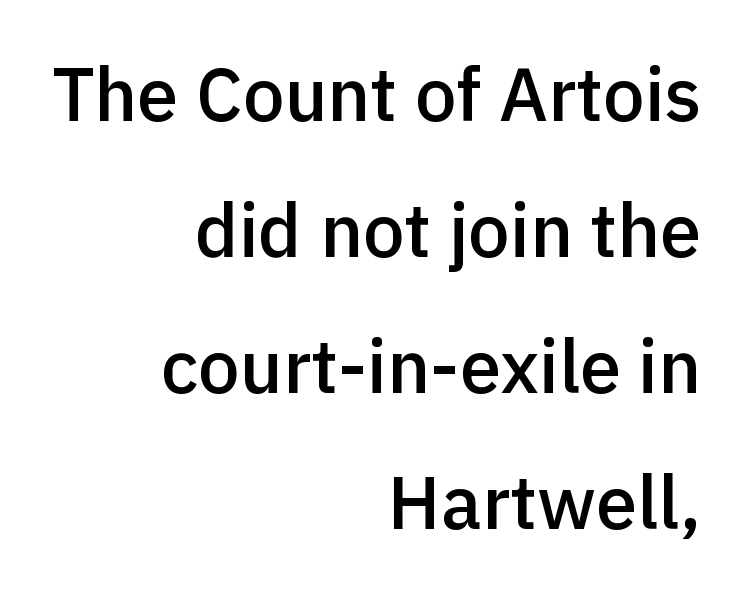
{"serif": "no", "italic": "no", "bold": "semi", "weight": "semibold", "width": "normal", "x_height": "medium", "monospaced": "no", "underline": "no", "align": "right", "line_spacing_ratio": 1.84, "letter_spacing": "normal", "letter_spacing_em": 0.0, "glyph_px": 74}
